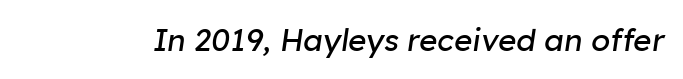
Q: Is the text bold? A: No.
Q: Is the text italic (slanted)? A: Yes, it leans right by about 8 degrees.
Q: Is the text underlined? A: No.
Q: Is the spacing between letters normal or unusually wide? A: Normal.
Q: Width (condensed, normal, or wide)? A: Normal.
Q: Stroke contrast? A: Low.
Q: x-height? A: Medium.
Q: Monospaced? A: No.
